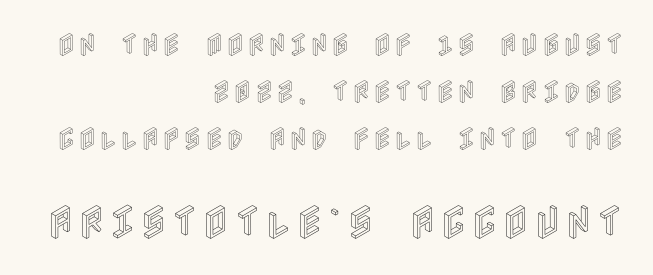
The image shows 37 px condensed type, upright; set right-aligned, line spacing 1.89x, not underlined; the second (bottom) block is 1.48x larger; a large x-height.
